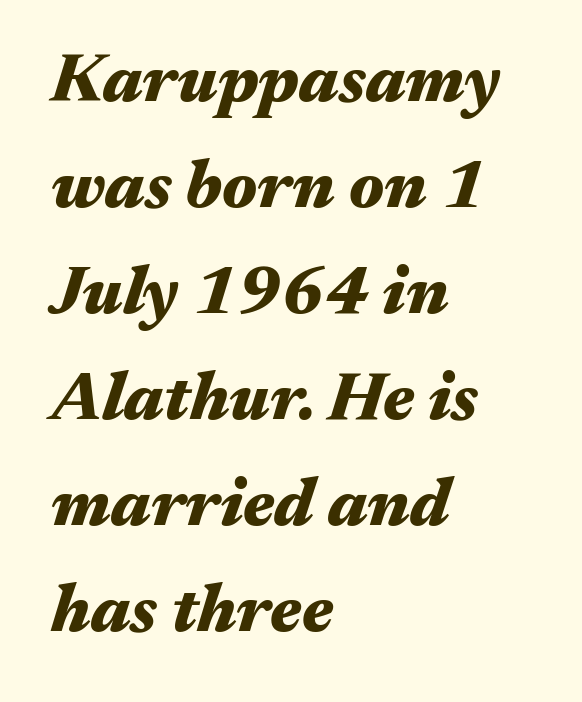
The image shows 68 px heavy, wide type, italic (leaning right); set left-aligned, normal line spacing (1.56x), normal letter spacing, not underlined; medium stroke contrast and a medium x-height.
